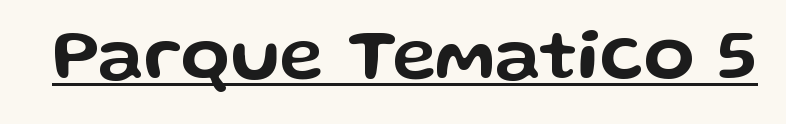
{"serif": "no", "italic": "no", "width": "wide", "stroke_contrast": "low", "x_height": "medium", "monospaced": "no", "underline": "yes", "letter_spacing": "normal", "letter_spacing_em": 0.0, "glyph_px": 74}
